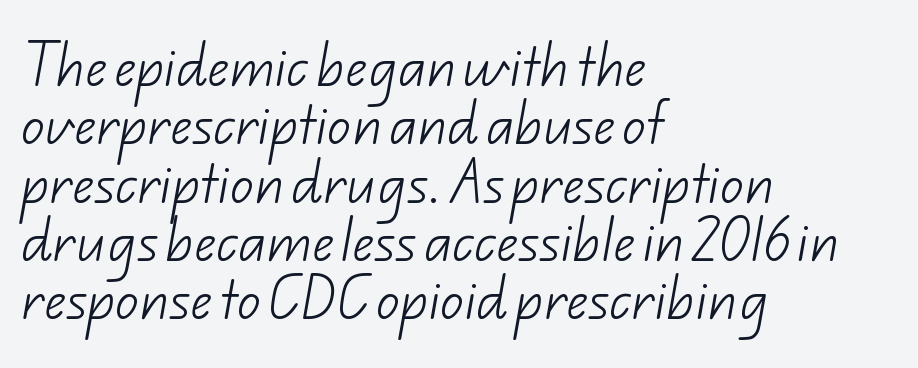
Q: Is the text bold? A: No.
Q: Is the typeface a serif or a sans-serif typeface? A: Sans-serif.
Q: Is the text underlined? A: No.
Q: How is the paragraph aligned? A: Left-aligned.
Q: Is the spacing between letters normal or unusually wide? A: Normal.
Q: Width (condensed, normal, or wide)? A: Normal.
Q: Stroke contrast? A: Low.
Q: x-height? A: Small.
Q: Monospaced? A: No.
